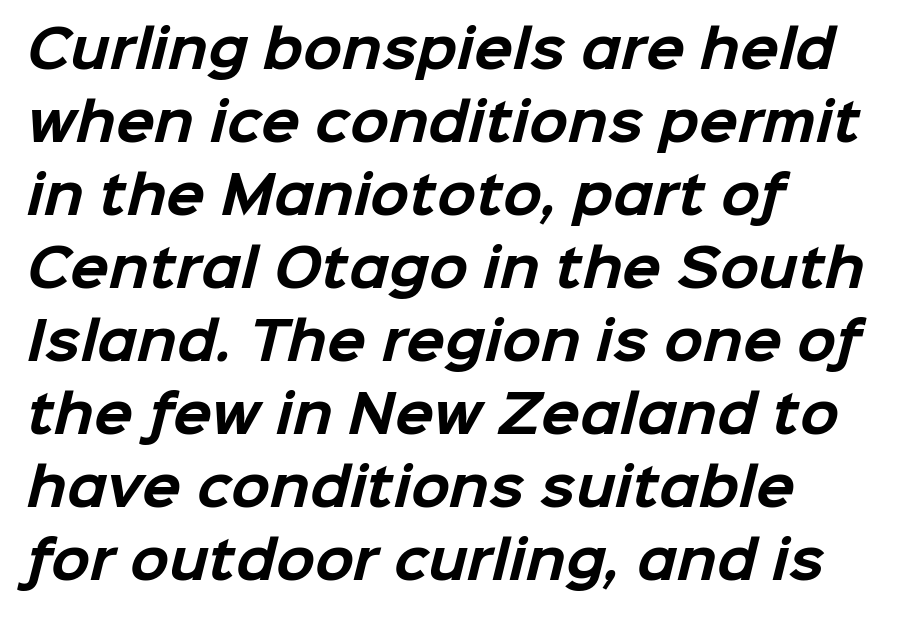
The image shows 51 px bold sans-serif type; set left-aligned, normal line spacing (1.43x), normal letter spacing, not underlined; low stroke contrast and a medium x-height.
